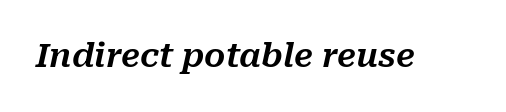
Q: Is the text italic (slanted)? A: Yes, it leans right by about 10 degrees.
Q: Is the text underlined? A: No.
Q: Is the spacing between letters normal or unusually wide? A: Normal.
Q: Width (condensed, normal, or wide)? A: Normal.
Q: Stroke contrast? A: Medium.
Q: x-height? A: Medium.
Q: Monospaced? A: No.
